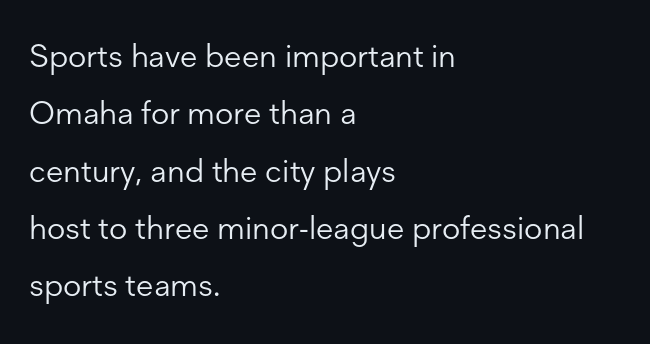
The image shows 32 px light sans-serif type, upright; set left-aligned, line spacing 1.79x, normal letter spacing, not underlined; low stroke contrast and a medium x-height.
